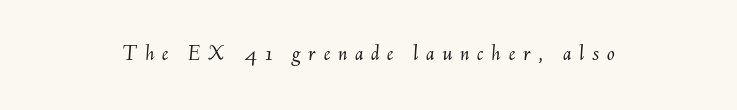
Q: Is the text bold? A: No.
Q: Is the text italic (slanted)? A: Yes, it leans right by about 6 degrees.
Q: Is the text underlined? A: No.
Q: How is the paragraph aligned? A: Centered.
Q: Is the spacing between letters normal or unusually wide? A: Unusually wide.
